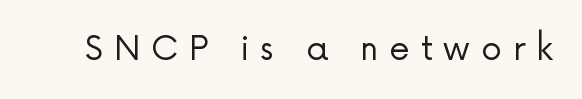
Q: Is the text bold? A: No.
Q: Is the text italic (slanted)? A: No, it is upright.
Q: Is the typeface a serif or a sans-serif typeface? A: Sans-serif.
Q: Is the text underlined? A: No.
Q: Is the spacing between letters normal or unusually wide? A: Unusually wide.
Q: Width (condensed, normal, or wide)? A: Normal.
Q: Stroke contrast? A: Low.
Q: x-height? A: Medium.
Q: Monospaced? A: No.
